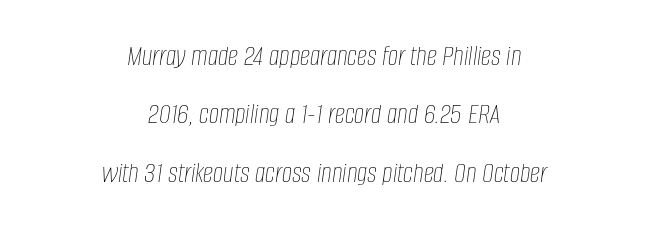
Q: Is the text bold? A: No.
Q: Is the text italic (slanted)? A: Yes, it leans right by about 8 degrees.
Q: Is the text underlined? A: No.
Q: How is the paragraph aligned? A: Centered.
Q: Is the spacing between letters normal or unusually wide? A: Normal.
Q: Is the spacing between lines tight, normal or loose? A: Loose.
Q: Width (condensed, normal, or wide)? A: Condensed.
Q: Stroke contrast? A: Low.
Q: x-height? A: Large.
Q: Monospaced? A: No.
